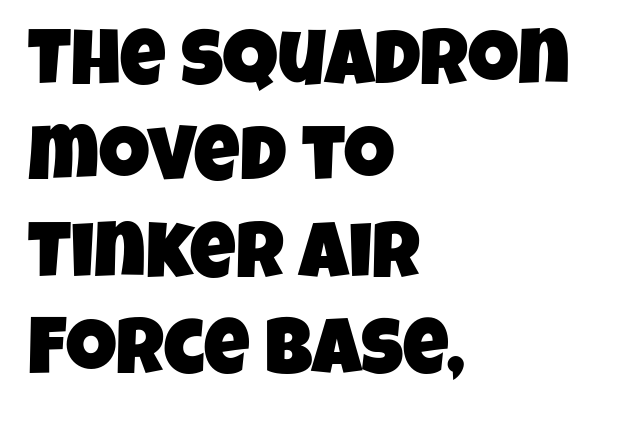
{"serif": "no", "width": "condensed", "stroke_contrast": "low", "x_height": "large", "monospaced": "no", "underline": "no", "align": "left", "line_spacing_ratio": 1.22, "letter_spacing": "normal", "letter_spacing_em": 0.0, "glyph_px": 79}
